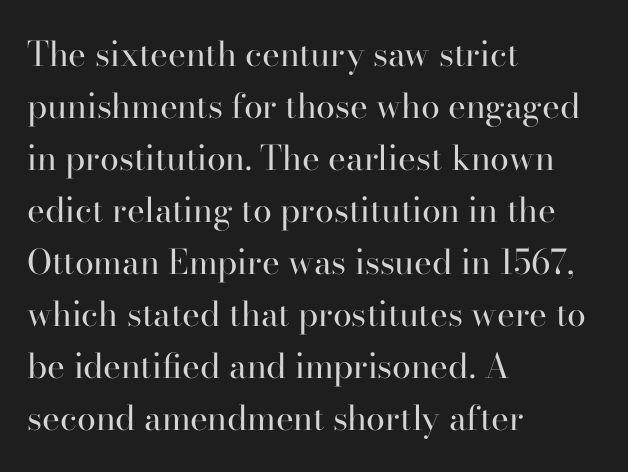
Q: Is the text bold? A: No.
Q: Is the text italic (slanted)? A: No, it is upright.
Q: Is the typeface a serif or a sans-serif typeface? A: Serif.
Q: Is the text underlined? A: No.
Q: How is the paragraph aligned? A: Left-aligned.
Q: Is the spacing between letters normal or unusually wide? A: Normal.
Q: Is the spacing between lines tight, normal or loose? A: Normal.
Q: Width (condensed, normal, or wide)? A: Normal.
Q: Stroke contrast? A: High.
Q: x-height? A: Small.
Q: Monospaced? A: No.
